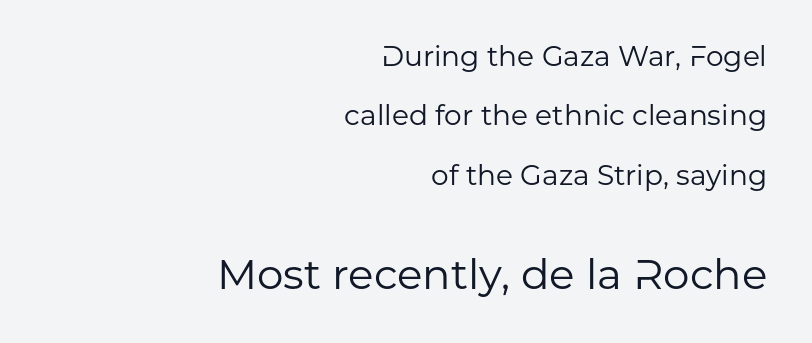
The image shows 42 px regular-weight sans-serif type, upright; set right-aligned, loose line spacing (2.12x), normal letter spacing, not underlined; the second (bottom) block is 1.5x larger; low stroke contrast and a medium x-height.
